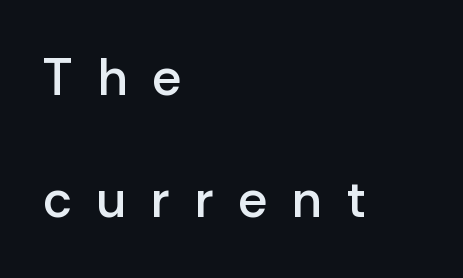
Q: Is the text bold? A: Semi-bold.
Q: Is the text italic (slanted)? A: No, it is upright.
Q: Is the typeface a serif or a sans-serif typeface? A: Sans-serif.
Q: Is the text underlined? A: No.
Q: How is the paragraph aligned? A: Left-aligned.
Q: Is the spacing between letters normal or unusually wide? A: Unusually wide.
Q: Is the spacing between lines tight, normal or loose? A: Loose.
Q: Width (condensed, normal, or wide)? A: Normal.
Q: Stroke contrast? A: Low.
Q: x-height? A: Medium.
Q: Monospaced? A: No.
